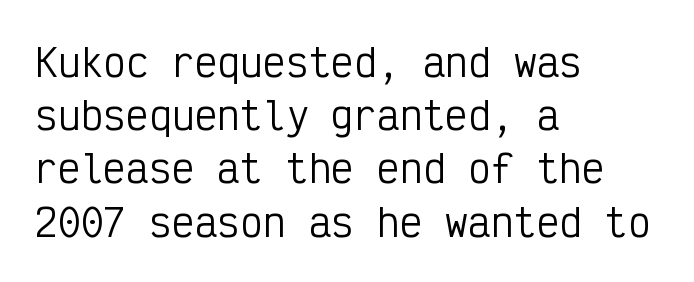
The image shows 38 px regular-weight, condensed sans-serif type, upright, monospaced; set left-aligned, normal line spacing (1.4x), normal letter spacing, not underlined; low stroke contrast and a medium x-height.
